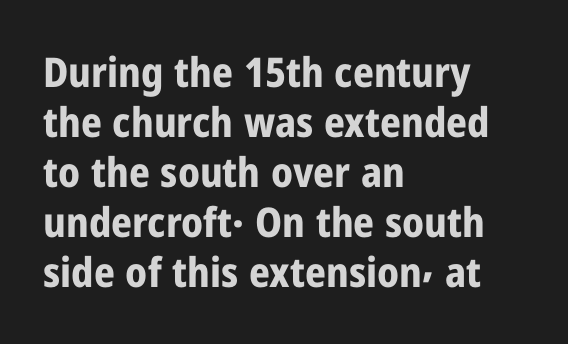
Q: Is the text bold? A: Yes.
Q: Is the text italic (slanted)? A: No, it is upright.
Q: Is the typeface a serif or a sans-serif typeface? A: Sans-serif.
Q: Is the text underlined? A: No.
Q: How is the paragraph aligned? A: Left-aligned.
Q: Is the spacing between letters normal or unusually wide? A: Normal.
Q: Width (condensed, normal, or wide)? A: Condensed.
Q: Stroke contrast? A: Low.
Q: x-height? A: Medium.
Q: Monospaced? A: No.
